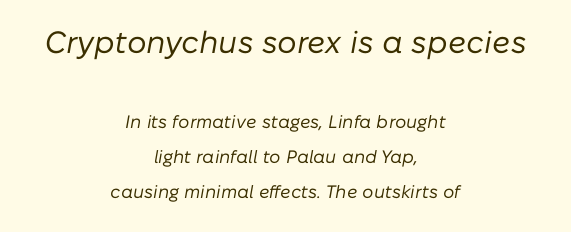
Note the varied advance widths — an 'i' is clearly narrower than an 'm'. Standard letterfit; no display-style spreading of the glyphs. Size contrast runs from large at the top to small at the bottom. Observe the lean: these are italic letterforms. Stroke mass is kept to a normal reading level or below. Compared with typical paragraphs, the rows here are farther apart.
